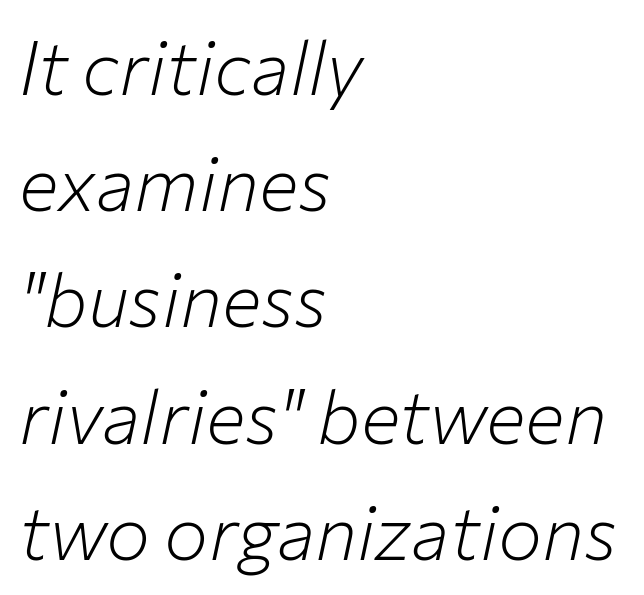
{"italic": "yes", "lean": "right", "slant_degrees": 12, "bold": "no", "weight": "light", "width": "normal", "stroke_contrast": "low", "x_height": "medium", "monospaced": "no", "underline": "no", "align": "left", "line_spacing": "normal", "line_spacing_ratio": 1.57, "letter_spacing": "normal", "letter_spacing_em": 0.0, "glyph_px": 74}
